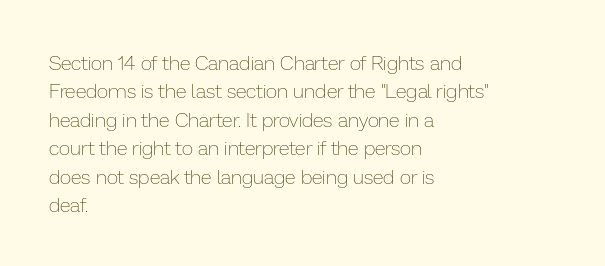
Q: Is the text bold? A: No.
Q: Is the text italic (slanted)? A: No, it is upright.
Q: Is the text underlined? A: No.
Q: How is the paragraph aligned? A: Left-aligned.
Q: Is the spacing between letters normal or unusually wide? A: Normal.
Q: Is the spacing between lines tight, normal or loose? A: Normal.
